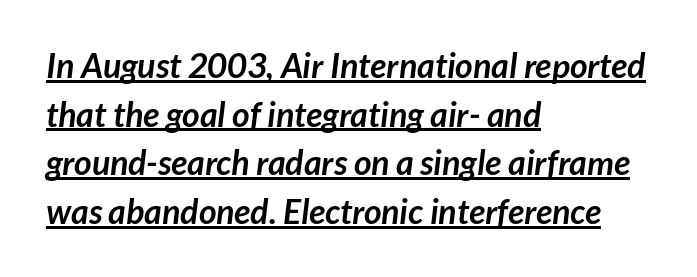
{"serif": "no", "bold": "yes", "weight": "semibold", "width": "normal", "stroke_contrast": "low", "x_height": "medium", "monospaced": "no", "underline": "yes", "align": "left", "line_spacing": "normal", "line_spacing_ratio": 1.43, "letter_spacing": "normal", "letter_spacing_em": 0.0, "glyph_px": 34}
